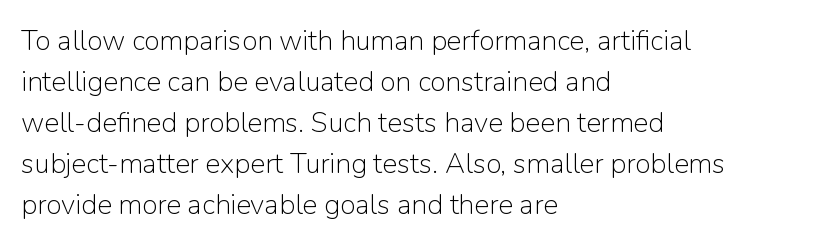
The image shows 28 px light sans-serif type, upright; set left-aligned, normal line spacing (1.46x), normal letter spacing, not underlined; low stroke contrast and a medium x-height.
